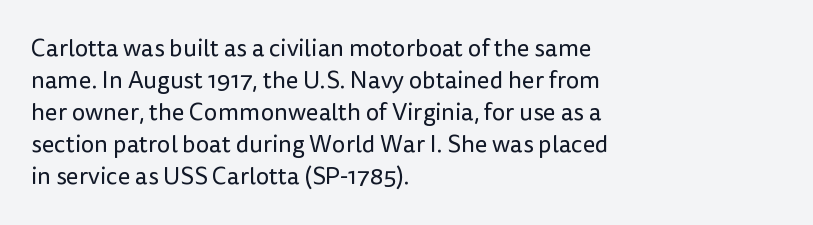
{"italic": "no", "bold": "no", "underline": "no", "align": "left", "line_spacing": "normal", "line_spacing_ratio": 1.33, "letter_spacing": "normal", "letter_spacing_em": 0.0, "glyph_px": 24}
